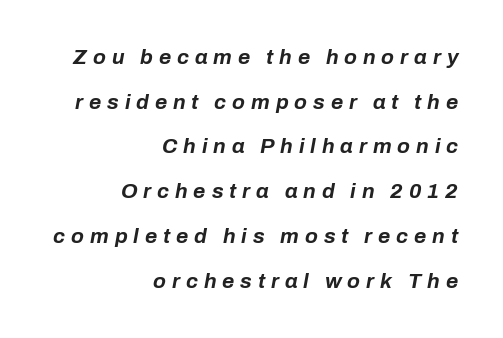
The image shows 21 px bold type, italic (leaning right); set right-aligned, loose line spacing (2.13x), unusually wide letter spacing (+0.28 em), not underlined.
